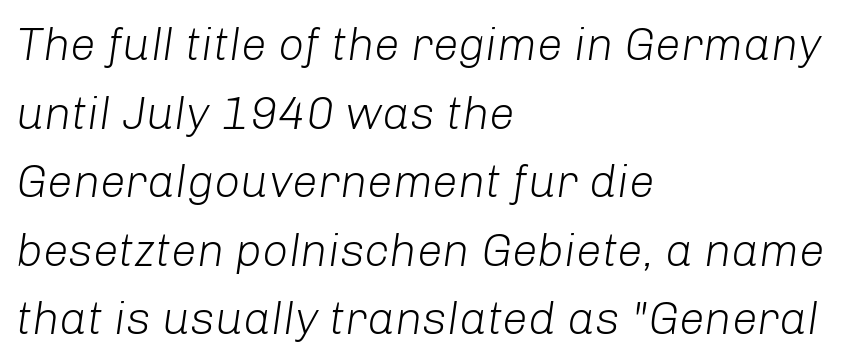
{"italic": "yes", "lean": "right", "slant_degrees": 8, "bold": "no", "weight": "light", "width": "normal", "stroke_contrast": "low", "x_height": "medium", "monospaced": "no", "underline": "no", "align": "left", "line_spacing": "normal", "line_spacing_ratio": 1.49, "letter_spacing": "normal", "letter_spacing_em": 0.0, "glyph_px": 46}
